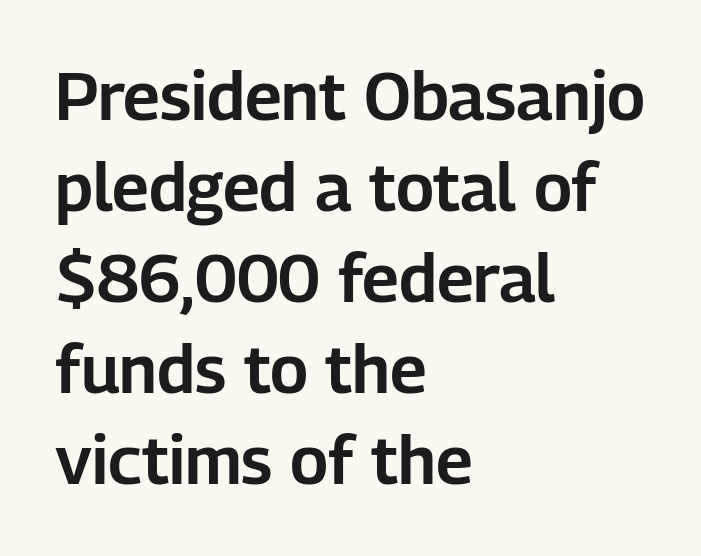
Q: Is the text italic (slanted)? A: No, it is upright.
Q: Is the typeface a serif or a sans-serif typeface? A: Sans-serif.
Q: Is the text underlined? A: No.
Q: How is the paragraph aligned? A: Left-aligned.
Q: Is the spacing between letters normal or unusually wide? A: Normal.
Q: Is the spacing between lines tight, normal or loose? A: Normal.
Q: Width (condensed, normal, or wide)? A: Normal.
Q: Stroke contrast? A: Low.
Q: x-height? A: Medium.
Q: Monospaced? A: No.
